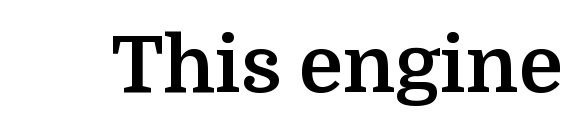
{"serif": "yes", "italic": "no", "bold": "yes", "weight": "bold", "width": "normal", "stroke_contrast": "medium", "x_height": "medium", "monospaced": "no", "underline": "no", "letter_spacing": "normal", "letter_spacing_em": 0.0, "glyph_px": 78}
